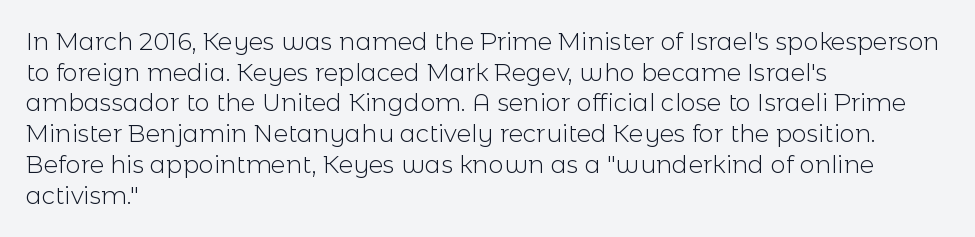
The image shows 24 px text type, upright; set left-aligned, normal line spacing (1.28x), normal letter spacing, not underlined.
